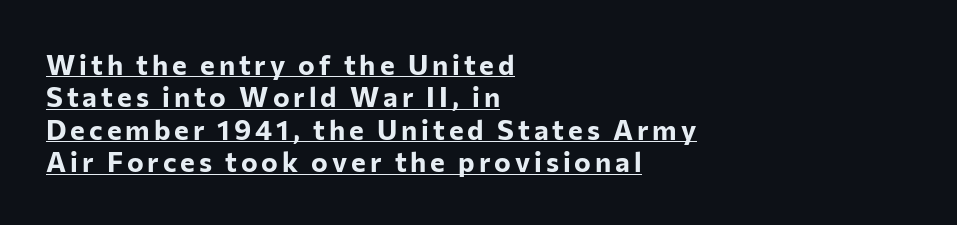
{"serif": "no", "italic": "no", "bold": "yes", "weight": "bold", "width": "normal", "stroke_contrast": "low", "x_height": "medium", "monospaced": "no", "underline": "yes", "align": "left", "line_spacing_ratio": 1.16, "glyph_px": 28}
